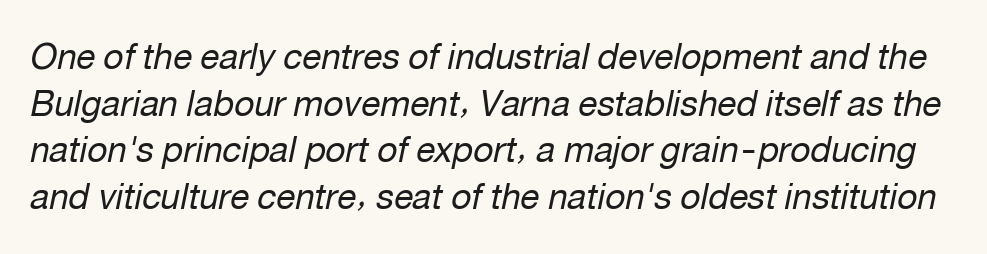
Q: Is the text bold? A: No.
Q: Is the text italic (slanted)? A: Yes, it leans right by about 12 degrees.
Q: Is the text underlined? A: No.
Q: Is the spacing between letters normal or unusually wide? A: Normal.
Q: Is the spacing between lines tight, normal or loose? A: Normal.
Q: Width (condensed, normal, or wide)? A: Normal.
Q: Stroke contrast? A: Low.
Q: x-height? A: Medium.
Q: Monospaced? A: No.
